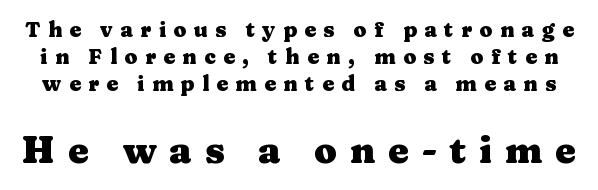
{"serif": "yes", "italic": "no", "bold": "yes", "weight": "heavy", "width": "wide", "stroke_contrast": "medium", "x_height": "medium", "monospaced": "no", "underline": "no", "line_spacing": "normal", "line_spacing_ratio": 1.28, "letter_spacing": "wide", "letter_spacing_em": 0.35, "larger_block": "second", "size_ratio": 1.76, "glyph_px": 37}
